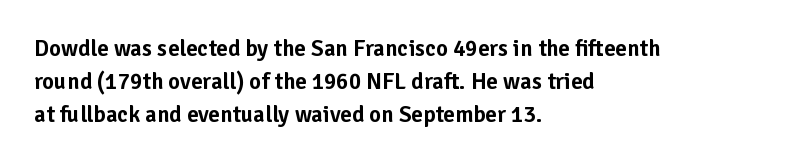
{"italic": "no", "underline": "no", "align": "left", "line_spacing": "normal", "line_spacing_ratio": 1.43, "letter_spacing": "normal", "letter_spacing_em": 0.0, "glyph_px": 23}
